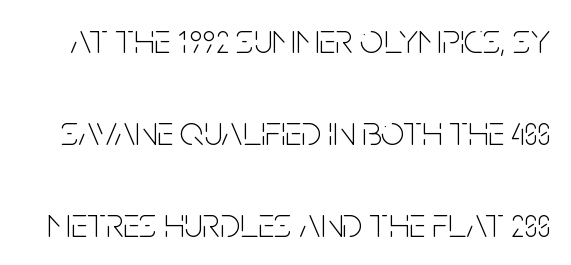
{"serif": "no", "italic": "no", "bold": "no", "weight": "thin", "width": "condensed", "stroke_contrast": "low", "x_height": "large", "monospaced": "no", "underline": "no", "line_spacing": "loose", "line_spacing_ratio": 2.19, "letter_spacing": "normal", "letter_spacing_em": 0.0, "glyph_px": 42}
